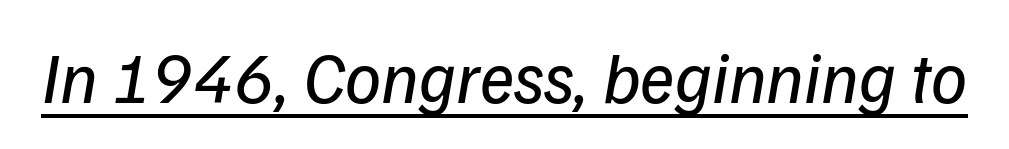
{"italic": "yes", "lean": "right", "slant_degrees": 9, "bold": "no", "weight": "regular", "width": "normal", "stroke_contrast": "low", "x_height": "medium", "monospaced": "no", "underline": "yes", "letter_spacing": "normal", "letter_spacing_em": 0.0, "glyph_px": 72}
